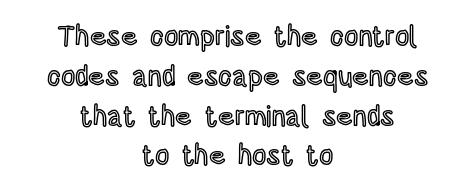
{"italic": "no", "width": "condensed", "x_height": "large", "monospaced": "no", "underline": "no", "align": "center", "line_spacing": "normal", "line_spacing_ratio": 1.42, "letter_spacing": "normal", "letter_spacing_em": 0.0, "glyph_px": 28}
